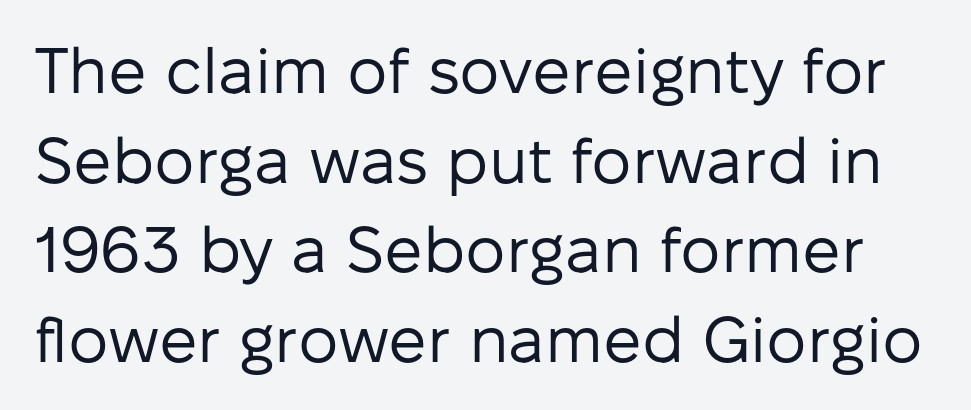
The image shows 64 px regular-weight sans-serif type, upright; set normal line spacing (1.4x), normal letter spacing, not underlined; low stroke contrast and a medium x-height.
